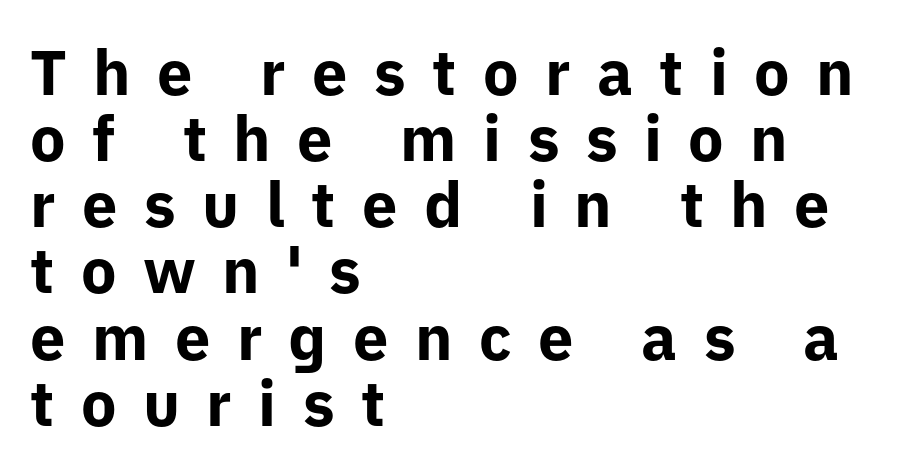
Q: Is the text bold? A: Yes.
Q: Is the text italic (slanted)? A: No, it is upright.
Q: Is the typeface a serif or a sans-serif typeface? A: Sans-serif.
Q: Is the text underlined? A: No.
Q: How is the paragraph aligned? A: Left-aligned.
Q: Is the spacing between letters normal or unusually wide? A: Unusually wide.
Q: Is the spacing between lines tight, normal or loose? A: Tight.
Q: Width (condensed, normal, or wide)? A: Normal.
Q: Stroke contrast? A: Low.
Q: x-height? A: Medium.
Q: Monospaced? A: No.
